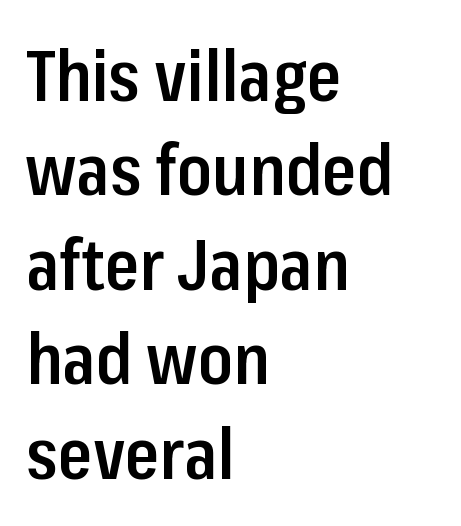
{"serif": "no", "italic": "no", "bold": "semi", "weight": "semibold", "width": "condensed", "stroke_contrast": "low", "x_height": "medium", "monospaced": "no", "underline": "no", "align": "left", "line_spacing": "normal", "line_spacing_ratio": 1.35, "letter_spacing": "normal", "letter_spacing_em": 0.0, "glyph_px": 70}
